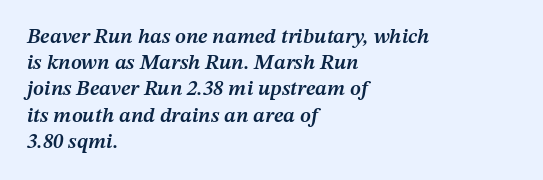
Q: Is the text bold? A: Semi-bold.
Q: Is the text italic (slanted)? A: Yes, it leans right by about 12 degrees.
Q: Is the text underlined? A: No.
Q: How is the paragraph aligned? A: Left-aligned.
Q: Is the spacing between letters normal or unusually wide? A: Normal.
Q: Is the spacing between lines tight, normal or loose? A: Normal.
